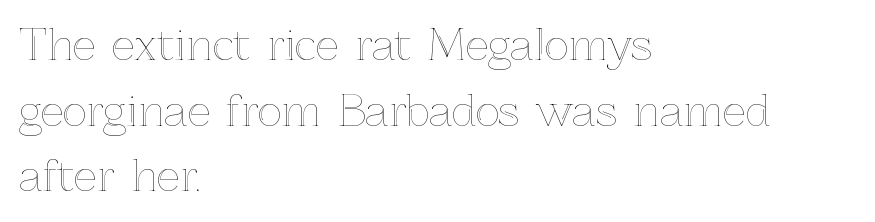
The image shows 41 px text type, upright; set left-aligned, normal line spacing (1.6x), normal letter spacing, not underlined; a medium x-height.
